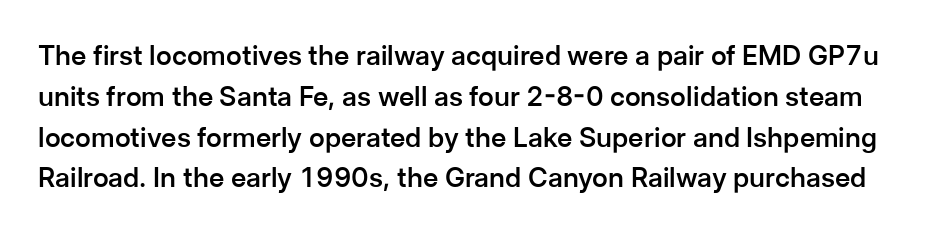
{"italic": "no", "bold": "semi", "underline": "no", "line_spacing": "normal", "line_spacing_ratio": 1.51, "letter_spacing": "normal", "letter_spacing_em": 0.0, "glyph_px": 27}
